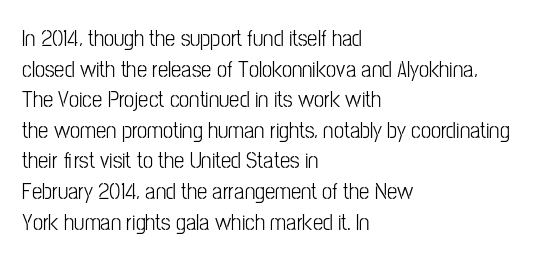
Vertical spacing — default. The text block is weighted toward the left margin, trailing off unevenly rightward. The baseline area is clear. These lines keep a tight, regular rhythm from letter to letter. No extra ink here — the face is not bold.
